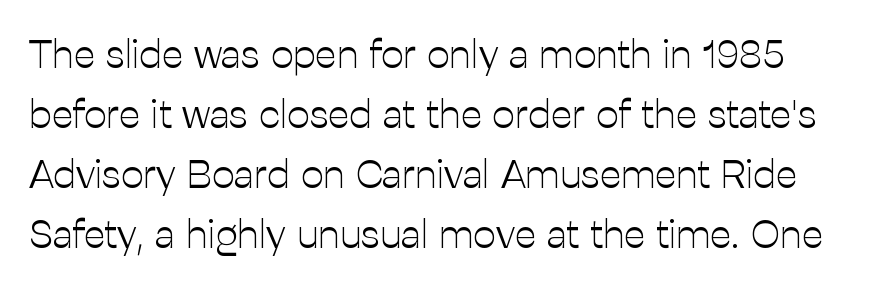
{"serif": "no", "italic": "no", "bold": "no", "weight": "light", "width": "normal", "stroke_contrast": "low", "x_height": "medium", "monospaced": "no", "underline": "no", "line_spacing": "normal", "line_spacing_ratio": 1.5, "letter_spacing": "normal", "letter_spacing_em": 0.0, "glyph_px": 40}
